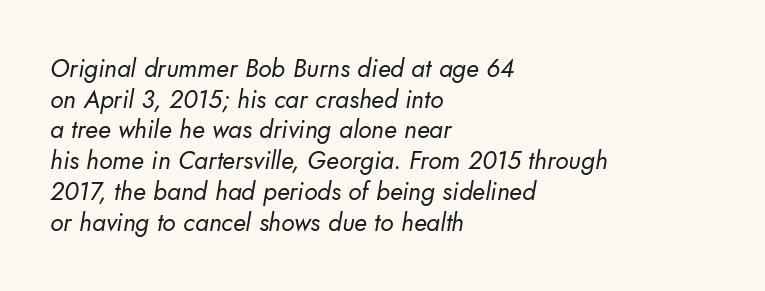
The image shows 25 px text type; set left-aligned, line spacing 1.23x, normal letter spacing, not underlined.
